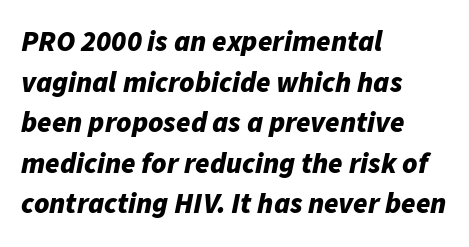
{"italic": "yes", "lean": "right", "slant_degrees": 11, "bold": "yes", "weight": "bold", "width": "normal", "stroke_contrast": "low", "x_height": "medium", "monospaced": "no", "underline": "no", "align": "left", "line_spacing": "normal", "line_spacing_ratio": 1.4, "letter_spacing": "normal", "letter_spacing_em": 0.0, "glyph_px": 29}
